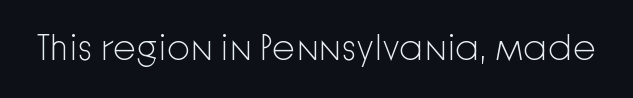
{"serif": "no", "italic": "no", "bold": "no", "weight": "light", "width": "normal", "stroke_contrast": "low", "x_height": "medium", "monospaced": "no", "underline": "no", "letter_spacing": "normal", "letter_spacing_em": 0.0, "glyph_px": 37}
